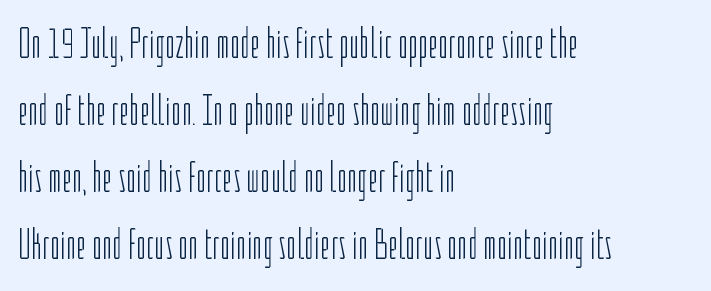
Q: Is the text bold? A: No.
Q: Is the text italic (slanted)? A: No, it is upright.
Q: Is the typeface a serif or a sans-serif typeface? A: Sans-serif.
Q: Is the text underlined? A: No.
Q: How is the paragraph aligned? A: Left-aligned.
Q: Is the spacing between letters normal or unusually wide? A: Normal.
Q: Is the spacing between lines tight, normal or loose? A: Normal.
Q: Width (condensed, normal, or wide)? A: Condensed.
Q: Stroke contrast? A: Low.
Q: x-height? A: Medium.
Q: Monospaced? A: No.
